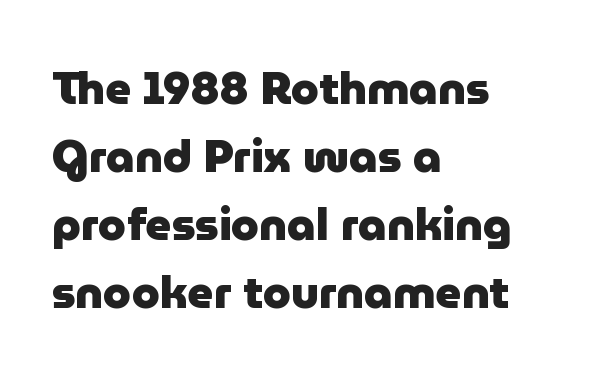
The image shows 45 px heavy sans-serif type, upright; set left-aligned, normal line spacing (1.51x), normal letter spacing, not underlined; low stroke contrast and a medium x-height.
